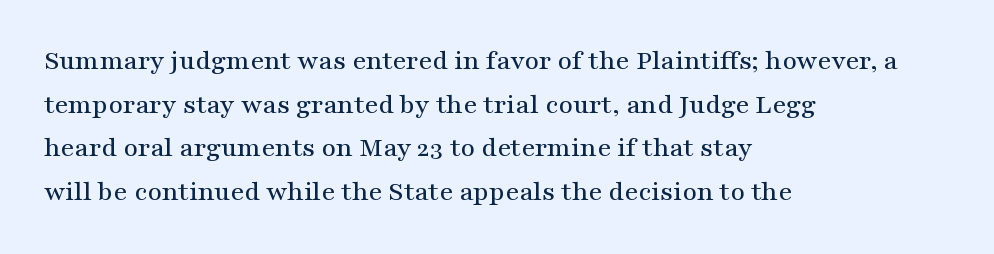
A normal amount of white space separates one row of letters from the next. In terms of posture, this sample is upright. Left-aligned paragraph, ragged on the right. Honestly, the letter spacing is just normal — you wouldn't notice it. Proportional: the letters do not fall into vertical columns. The foot of each line stays bare and open.
